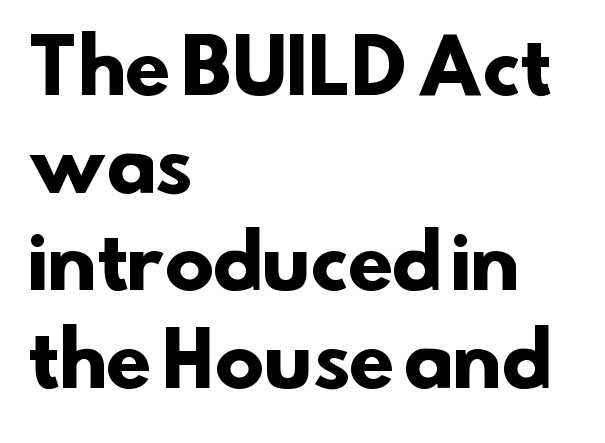
{"serif": "no", "bold": "yes", "weight": "heavy", "width": "normal", "stroke_contrast": "low", "x_height": "small", "monospaced": "no", "underline": "no", "align": "left", "line_spacing": "normal", "line_spacing_ratio": 1.32, "letter_spacing": "normal", "letter_spacing_em": 0.0, "glyph_px": 74}
